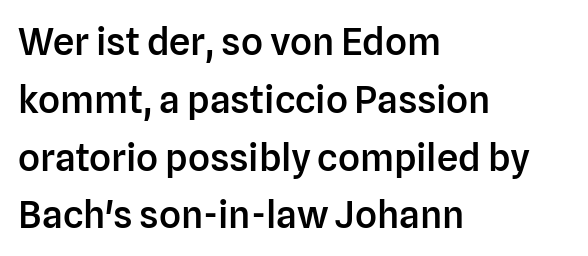
Q: Is the text bold? A: Semi-bold.
Q: Is the text italic (slanted)? A: No, it is upright.
Q: Is the typeface a serif or a sans-serif typeface? A: Sans-serif.
Q: Is the text underlined? A: No.
Q: How is the paragraph aligned? A: Left-aligned.
Q: Is the spacing between letters normal or unusually wide? A: Normal.
Q: Is the spacing between lines tight, normal or loose? A: Normal.
Q: Width (condensed, normal, or wide)? A: Normal.
Q: Stroke contrast? A: Low.
Q: x-height? A: Medium.
Q: Monospaced? A: No.
